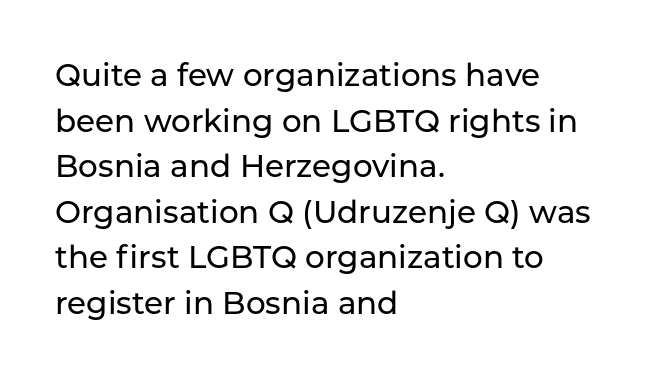
The image shows 31 px sans-serif type, upright; set left-aligned, normal line spacing (1.47x), normal letter spacing, not underlined; low stroke contrast and a medium x-height.
